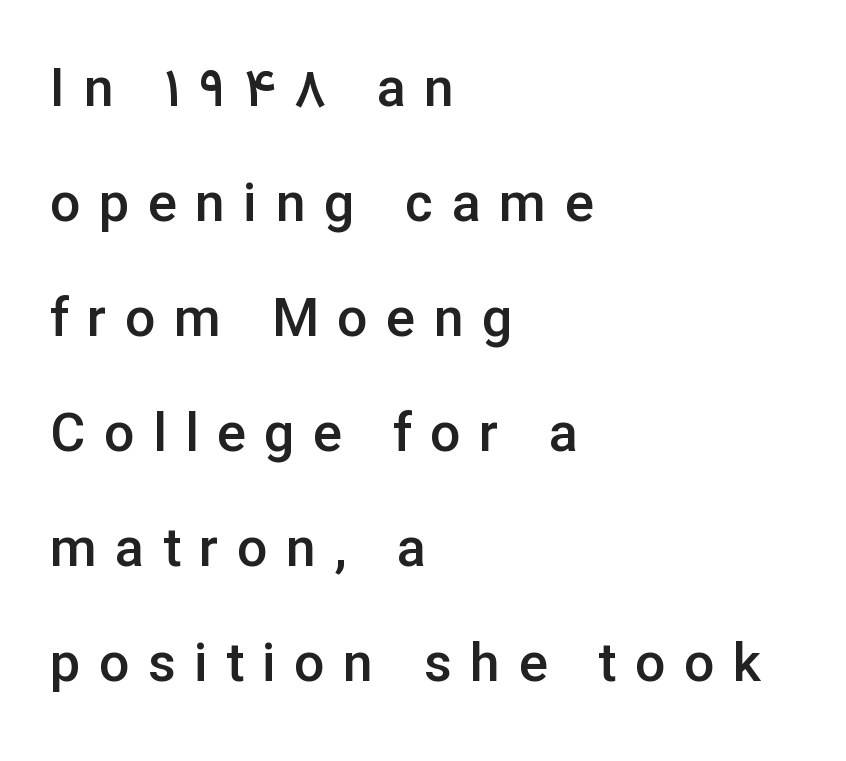
{"serif": "no", "italic": "no", "bold": "semi", "weight": "semibold", "width": "normal", "stroke_contrast": "low", "x_height": "medium", "monospaced": "no", "underline": "no", "align": "left", "line_spacing": "loose", "line_spacing_ratio": 2.13, "letter_spacing": "wide", "letter_spacing_em": 0.34, "glyph_px": 54}
